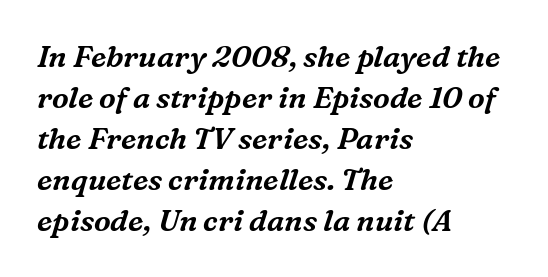
{"serif": "yes", "italic": "yes", "lean": "right", "slant_degrees": 16, "width": "normal", "stroke_contrast": "medium", "x_height": "medium", "monospaced": "no", "underline": "no", "align": "left", "line_spacing": "normal", "line_spacing_ratio": 1.37, "letter_spacing": "normal", "letter_spacing_em": 0.0, "glyph_px": 30}
